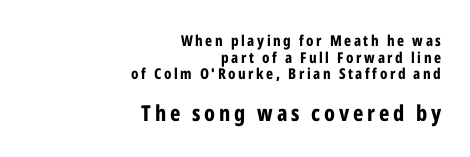
{"italic": "no", "bold": "yes", "underline": "no", "align": "right", "line_spacing": "tight", "line_spacing_ratio": 1.11, "larger_block": "second", "size_ratio": 1.47, "glyph_px": 22}
